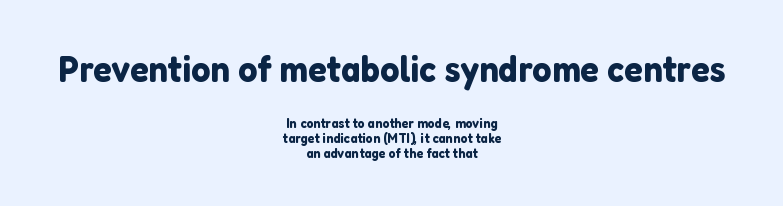
The area under the type is left untouched. These lines were composed using upright roman letters. You could not count columns in this text — the font is proportionally spaced. Horizontally, the lines are justified to the midpoint only.
